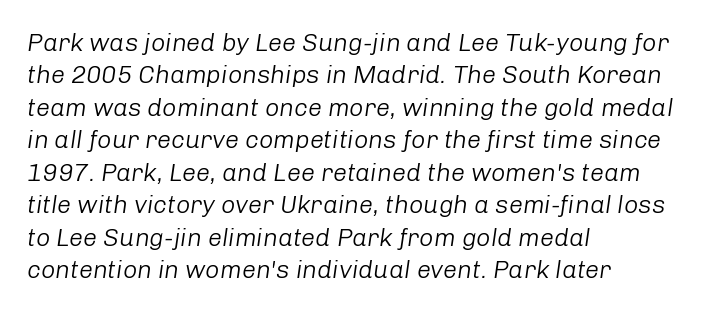
The passage shown stacks its lines at a standard gap. The rendering keeps characters at their native spacing. The whole block is typeset with a tilt. Clear beneath every line of the passage.
